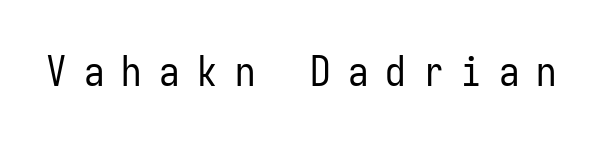
The image shows 41 px regular-weight, condensed sans-serif type, upright, monospaced; set unusually wide letter spacing (+0.42 em), not underlined; low stroke contrast and a medium x-height.
